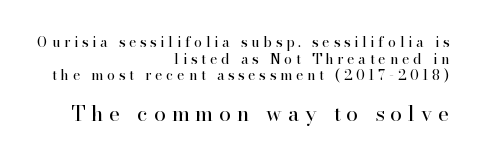
Q: Is the text bold? A: No.
Q: Is the text italic (slanted)? A: No, it is upright.
Q: Is the text underlined? A: No.
Q: How is the paragraph aligned? A: Right-aligned.
Q: Is the spacing between letters normal or unusually wide? A: Unusually wide.
Q: Which block of text is set in a larger size, the first (top) or the second (bottom)? A: The second (bottom) one.
